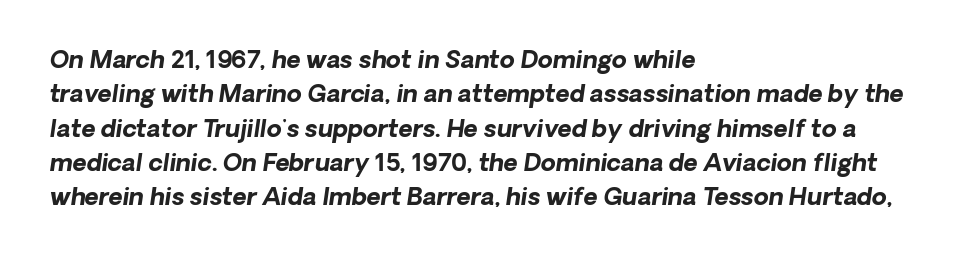
{"bold": "yes", "underline": "no", "align": "left", "line_spacing": "normal", "line_spacing_ratio": 1.43, "letter_spacing": "normal", "letter_spacing_em": 0.0, "glyph_px": 24}
